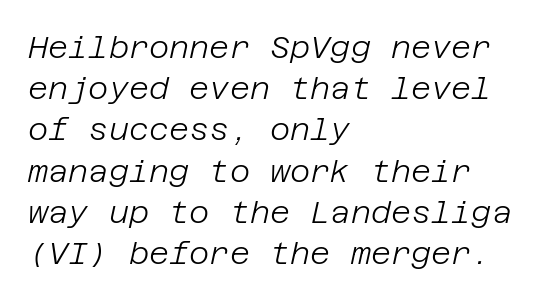
The image shows 31 px light type, italic (leaning right); set left-aligned, normal line spacing (1.33x), normal letter spacing, not underlined; low stroke contrast and a large x-height.
